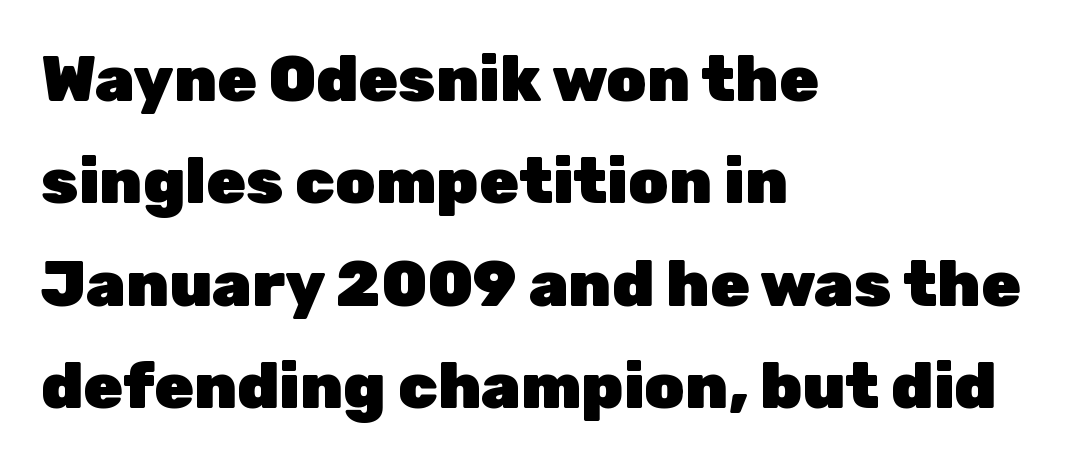
The image shows 64 px heavy sans-serif type, upright; set left-aligned, normal line spacing (1.6x), normal letter spacing, not underlined; low stroke contrast and a medium x-height.
